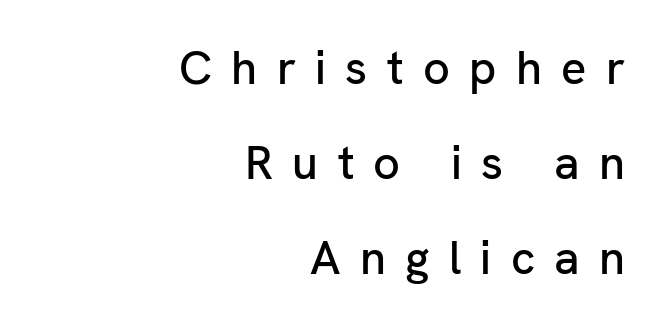
Q: Is the text italic (slanted)? A: No, it is upright.
Q: Is the typeface a serif or a sans-serif typeface? A: Sans-serif.
Q: Is the text underlined? A: No.
Q: How is the paragraph aligned? A: Right-aligned.
Q: Is the spacing between letters normal or unusually wide? A: Unusually wide.
Q: Is the spacing between lines tight, normal or loose? A: Loose.
Q: Width (condensed, normal, or wide)? A: Normal.
Q: Stroke contrast? A: Low.
Q: x-height? A: Medium.
Q: Monospaced? A: No.
